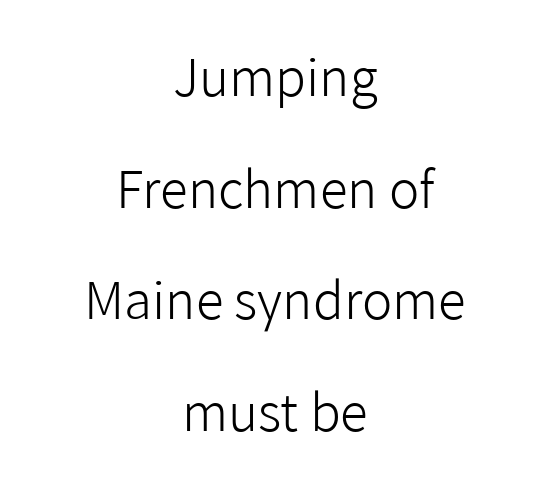
The image shows 51 px light sans-serif type, upright; set centered, loose line spacing (2.19x), normal letter spacing, not underlined; low stroke contrast and a medium x-height.
